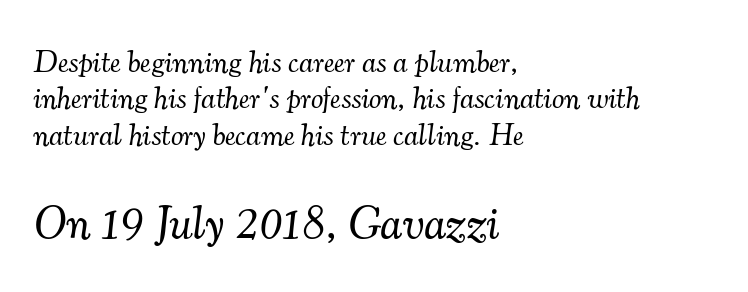
{"serif": "yes", "italic": "yes", "lean": "right", "slant_degrees": 7, "bold": "no", "weight": "light", "width": "normal", "stroke_contrast": "medium", "x_height": "small", "monospaced": "no", "underline": "no", "align": "left", "line_spacing_ratio": 1.17, "letter_spacing": "normal", "letter_spacing_em": 0.0, "larger_block": "second", "size_ratio": 1.52, "glyph_px": 47}
